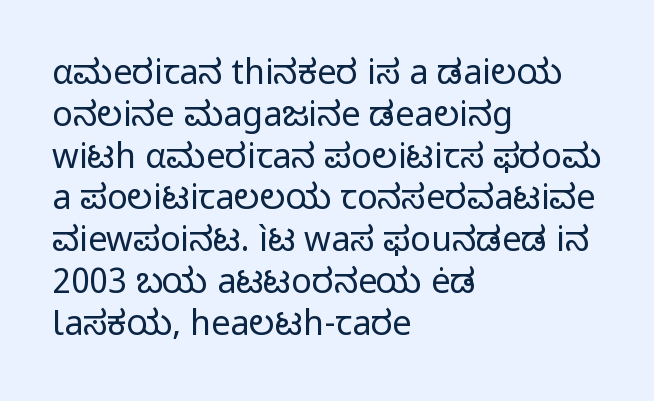
{"serif": "no", "italic": "no", "bold": "no", "weight": "regular", "width": "normal", "stroke_contrast": "low", "x_height": "medium", "monospaced": "no", "underline": "no", "align": "left", "line_spacing_ratio": 1.23, "letter_spacing": "normal", "letter_spacing_em": 0.0, "glyph_px": 34}
